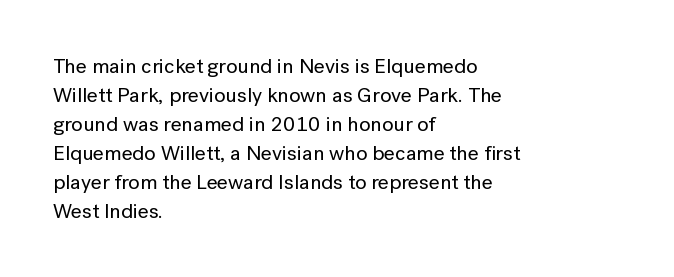
Does the leading feel generous? No, just average. Nobody touched the tracking dial on this one. This is the regular roman posture of the typeface. Visually the block forms a straight wall on the left and a jagged coastline on the right.
